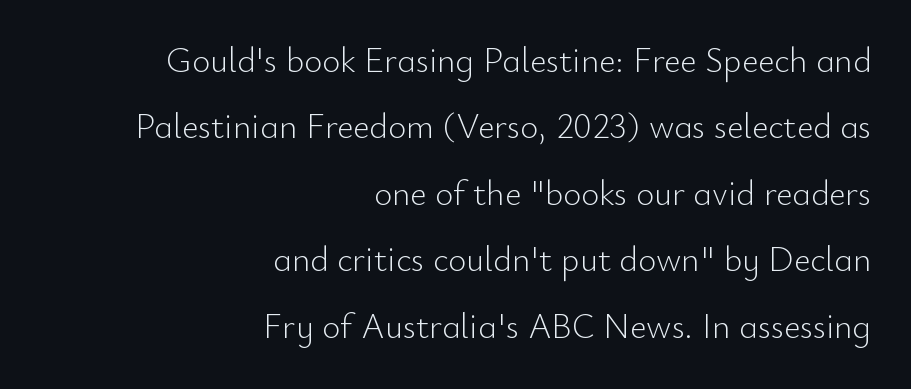
The image shows 35 px light sans-serif type, upright; set right-aligned, loose line spacing (1.9x), normal letter spacing, not underlined; low stroke contrast and a small x-height.
